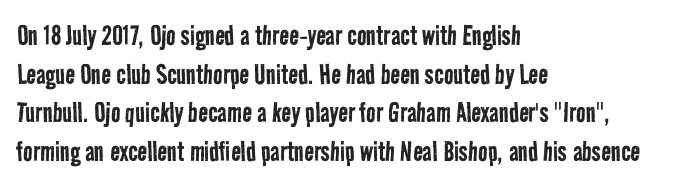
This rendering leaves character spacing at its baseline value. Serifs: no, the terminals of the letterforms are clean. The string is rendered with underlining switched off. Is the type heavy? It reads as light-to-regular instead. Casual observation: everything's shoved over to the left.
